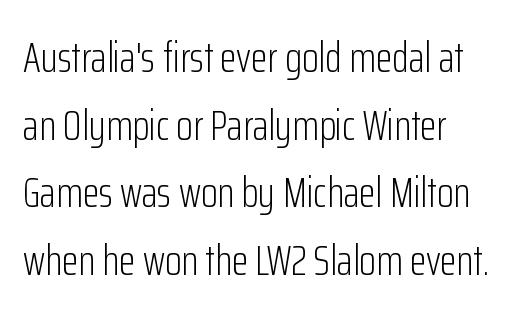
{"serif": "no", "italic": "no", "bold": "no", "weight": "light", "width": "condensed", "stroke_contrast": "low", "x_height": "medium", "monospaced": "no", "underline": "no", "line_spacing": "normal", "line_spacing_ratio": 1.57, "letter_spacing": "normal", "letter_spacing_em": 0.0, "glyph_px": 43}
